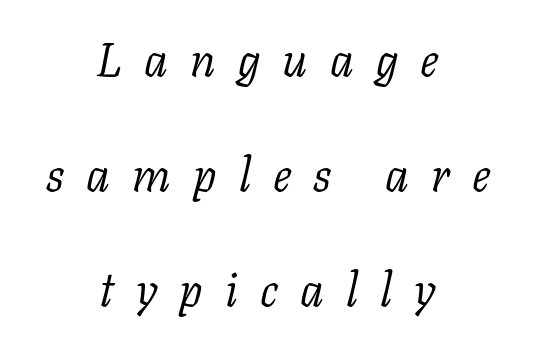
{"serif": "yes", "italic": "yes", "lean": "right", "slant_degrees": 11, "bold": "no", "weight": "light", "width": "normal", "stroke_contrast": "low", "x_height": "medium", "monospaced": "no", "underline": "no", "align": "center", "line_spacing": "loose", "line_spacing_ratio": 2.45, "letter_spacing": "wide", "letter_spacing_em": 0.47, "glyph_px": 47}
